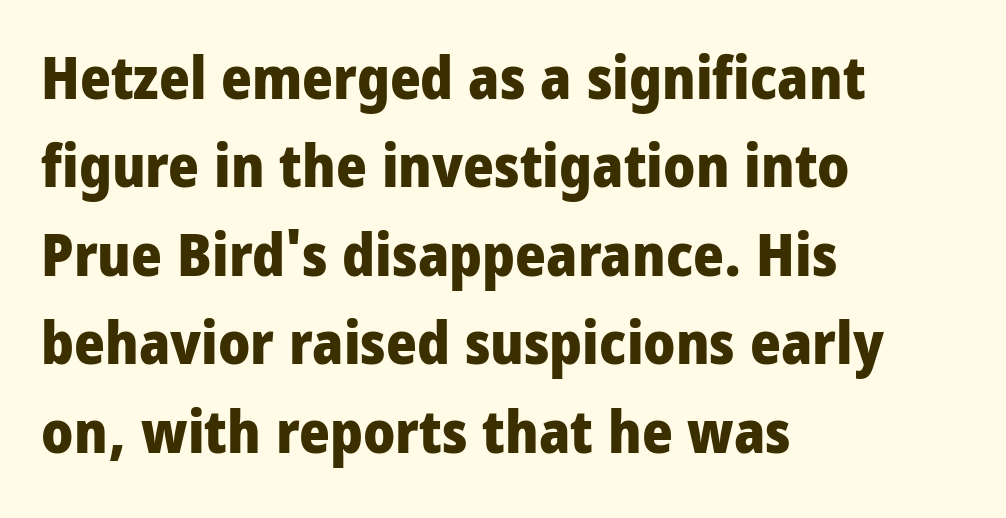
{"serif": "no", "italic": "no", "bold": "yes", "weight": "heavy", "width": "condensed", "stroke_contrast": "low", "x_height": "large", "monospaced": "no", "underline": "no", "align": "left", "line_spacing": "normal", "line_spacing_ratio": 1.5, "letter_spacing": "normal", "letter_spacing_em": 0.0, "glyph_px": 59}
